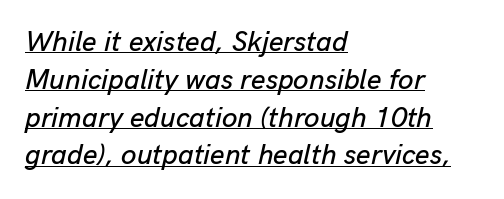
The image shows 28 px text type, italic (leaning right); set left-aligned, normal line spacing (1.35x), normal letter spacing, underlined; low stroke contrast and a medium x-height.
